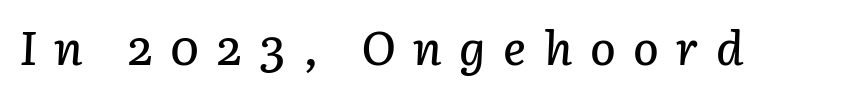
The image shows 48 px text type, italic (leaning right); set unusually wide letter spacing (+0.36 em), not underlined; low stroke contrast and a medium x-height.
